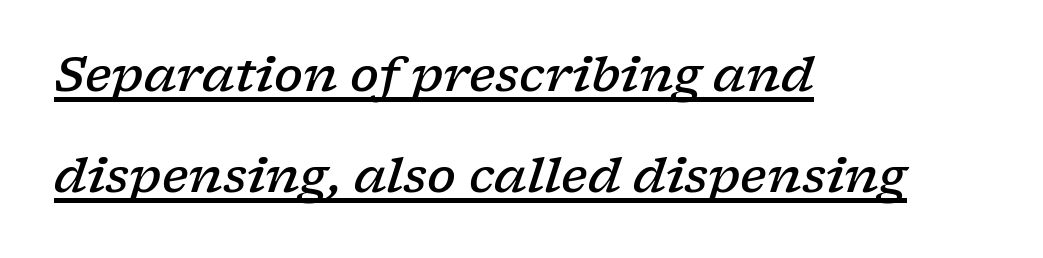
If you drew a line through each stem, it would be angled. A typesetter would label this face a serif. Summary of vertical rhythm: relaxed, with wide interline spacing. Each letter keeps its own natural width here, so spacing adapts to shape. Firm but not heavy-handed strokes: this text is semibold.
